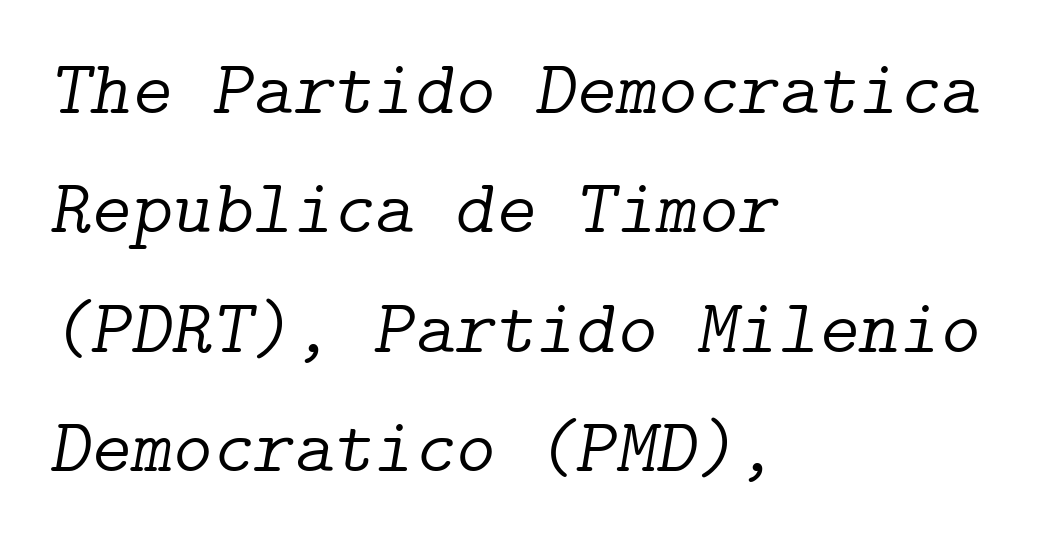
Compared with typical paragraphs, the rows here are spaced about the same. The rag falls on the right side of this text block. Descenders are the only things crossing below the line. Stem width sits at or under what a default text font uses. A serif font was chosen for this passage. Tracking value appears to be zero — textbook default spacing.
